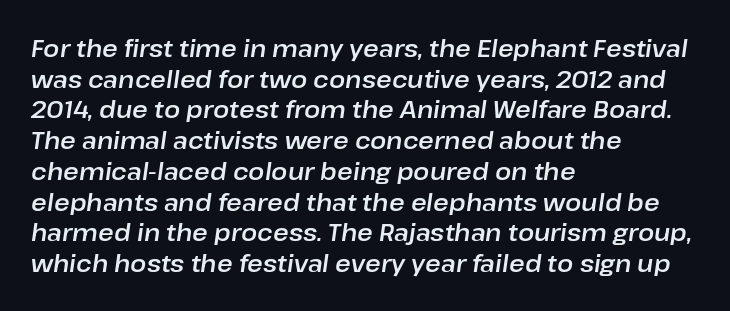
{"italic": "yes", "lean": "right", "slant_degrees": 8, "underline": "no", "align": "left", "line_spacing": "normal", "line_spacing_ratio": 1.28, "letter_spacing": "normal", "letter_spacing_em": 0.0, "glyph_px": 24}
